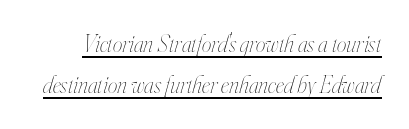
The image shows 24 px text type, italic (leaning right); set line spacing 1.71x, normal letter spacing, underlined.
